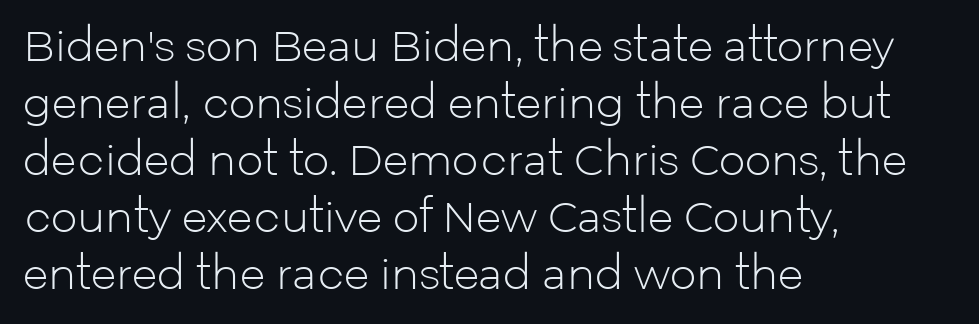
Evenly set lines give the paragraph a standard silhouette. Underline: absent. The lines in this sample share a left origin and differ only in where they stop. Characters follow at the spacing the type designer built in.
